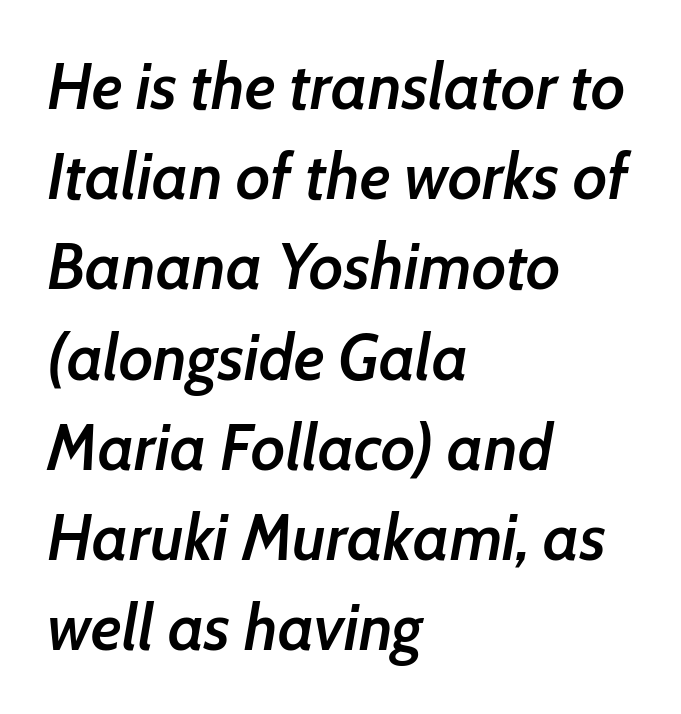
Q: Is the text bold? A: Semi-bold.
Q: Is the text italic (slanted)? A: Yes, it leans right by about 7 degrees.
Q: Is the text underlined? A: No.
Q: How is the paragraph aligned? A: Left-aligned.
Q: Is the spacing between letters normal or unusually wide? A: Normal.
Q: Is the spacing between lines tight, normal or loose? A: Normal.
Q: Width (condensed, normal, or wide)? A: Normal.
Q: Stroke contrast? A: Low.
Q: x-height? A: Medium.
Q: Monospaced? A: No.
